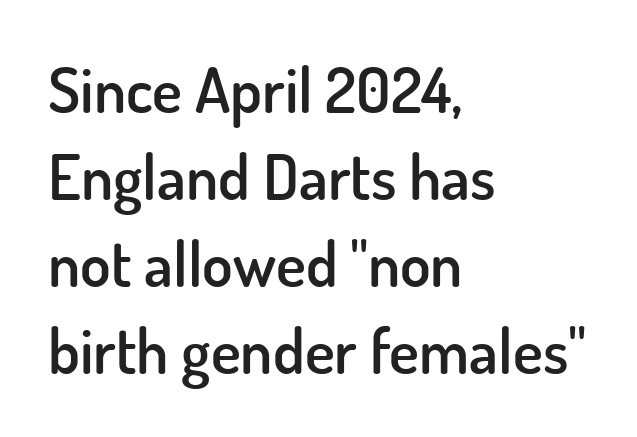
{"serif": "no", "italic": "no", "bold": "semi", "weight": "semibold", "width": "normal", "stroke_contrast": "low", "x_height": "small", "monospaced": "no", "underline": "no", "align": "left", "line_spacing": "normal", "line_spacing_ratio": 1.38, "letter_spacing": "normal", "letter_spacing_em": 0.0, "glyph_px": 63}
